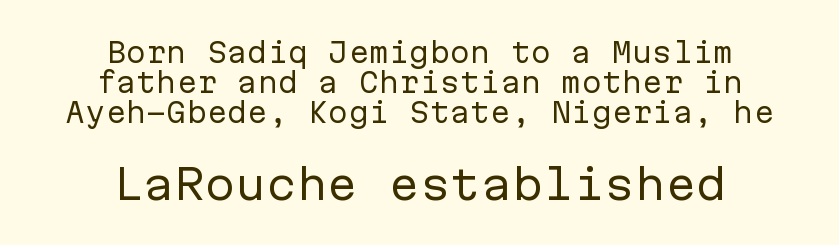
Q: Is the text bold? A: No.
Q: Is the text italic (slanted)? A: No, it is upright.
Q: Is the typeface a serif or a sans-serif typeface? A: Sans-serif.
Q: Is the text underlined? A: No.
Q: How is the paragraph aligned? A: Centered.
Q: Is the spacing between letters normal or unusually wide? A: Normal.
Q: Is the spacing between lines tight, normal or loose? A: Tight.
Q: Which block of text is set in a larger size, the first (top) or the second (bottom)? A: The second (bottom) one.
Q: Width (condensed, normal, or wide)? A: Normal.
Q: Stroke contrast? A: Low.
Q: x-height? A: Medium.
Q: Monospaced? A: Yes.
